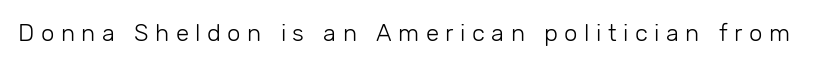
The image shows 24 px text type, upright; set unusually wide letter spacing (+0.27 em), not underlined.
